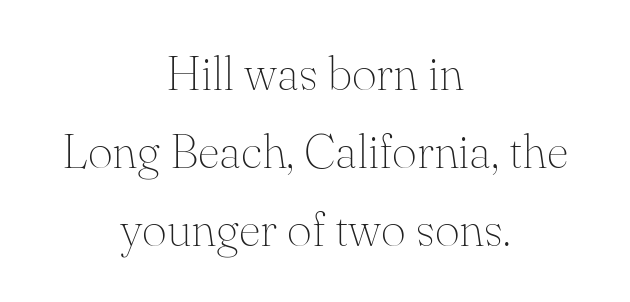
Casual observation: everything's sitting right in the middle. Line spacing here is normal. The letters advance in unequal steps, a hallmark of proportional type. Anything drawn beneath the words? Only blank space. Are there feet on the stems? There are — it's a serif. The letters stand straight up with perfectly vertical stems.
